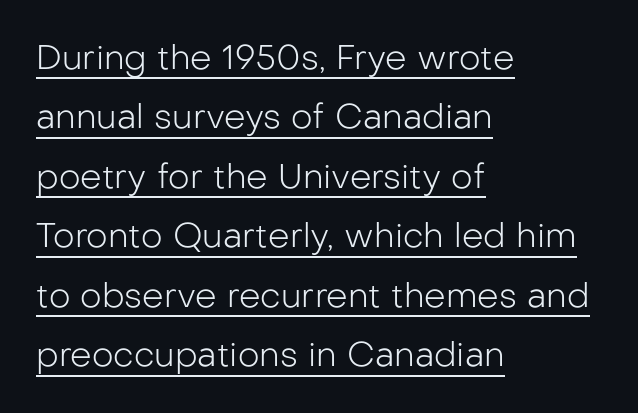
The image shows 34 px light sans-serif type, upright; set left-aligned, line spacing 1.75x, normal letter spacing, underlined; low stroke contrast and a medium x-height.
